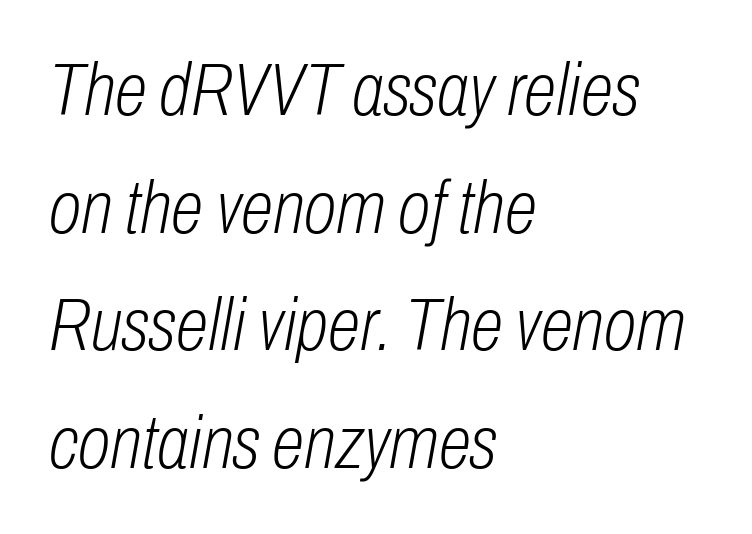
Q: Is the text bold? A: No.
Q: Is the text italic (slanted)? A: Yes, it leans right by about 10 degrees.
Q: Is the text underlined? A: No.
Q: How is the paragraph aligned? A: Left-aligned.
Q: Is the spacing between letters normal or unusually wide? A: Normal.
Q: Is the spacing between lines tight, normal or loose? A: Normal.
Q: Width (condensed, normal, or wide)? A: Condensed.
Q: Stroke contrast? A: Low.
Q: x-height? A: Medium.
Q: Monospaced? A: No.
